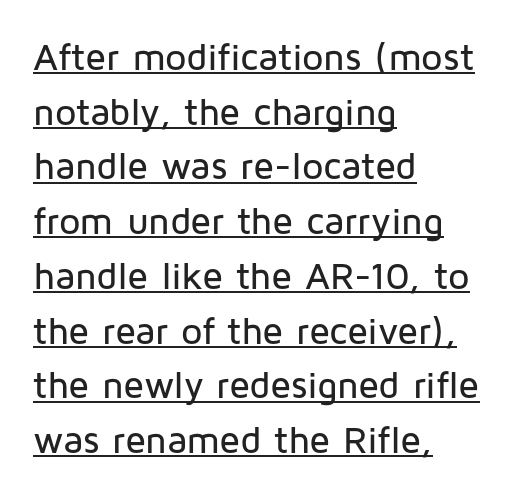
The image shows 38 px sans-serif type, upright; set left-aligned, normal line spacing (1.44x), normal letter spacing, underlined; low stroke contrast and a medium x-height.
